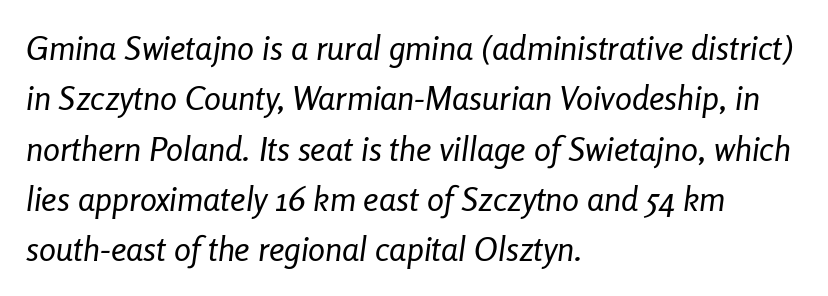
{"italic": "yes", "lean": "right", "slant_degrees": 8, "bold": "no", "weight": "regular", "width": "condensed", "stroke_contrast": "low", "x_height": "medium", "monospaced": "no", "underline": "no", "align": "left", "line_spacing": "normal", "line_spacing_ratio": 1.48, "letter_spacing": "normal", "letter_spacing_em": 0.0, "glyph_px": 34}
